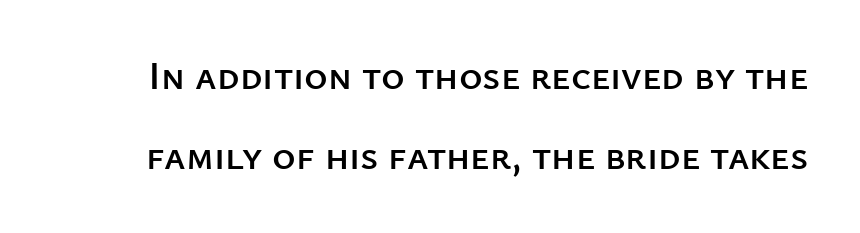
The image shows 40 px sans-serif type, upright; set loose line spacing (2.0x), normal letter spacing, not underlined; low stroke contrast and a medium x-height.
